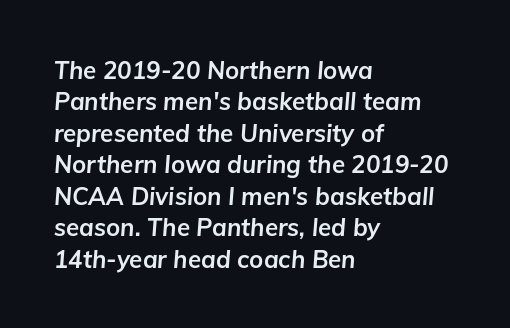
Each glyph is drawn with heavy, bold strokes. Descender tails drop into unmarked territory. Tracking value appears to be zero — textbook default spacing. Horizontal bands of white between lines are of average thickness.
